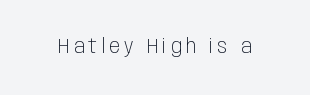
Tall strokes in this sample are plumb rather than angled. Loose tracking; the words dissolve into strings of separated letters. Stroke mass is kept to a normal reading level or below. Glance below the letters and you will spot only blank space.
